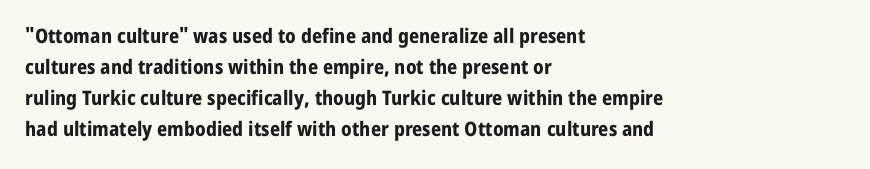
{"italic": "no", "bold": "yes", "underline": "no", "align": "left", "line_spacing": "normal", "line_spacing_ratio": 1.55, "letter_spacing": "normal", "letter_spacing_em": 0.0, "glyph_px": 20}
